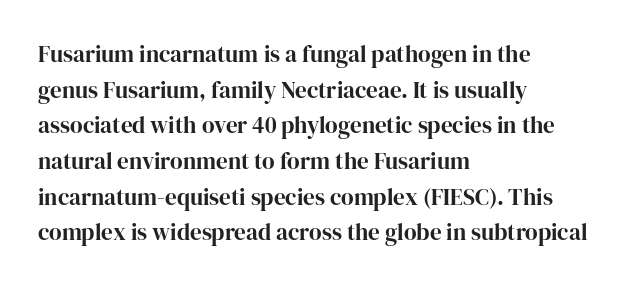
Every row of glyphs begins at an identical x-position on the left. The passage shown has conventional tracking throughout. A typesetter would mark this as roman, not italic. Letters rest on an invisible, unmarked baseline. In terms of leading, this rendering sits right in the middle.
